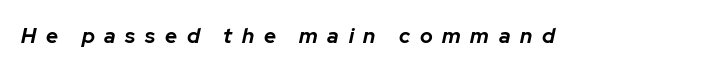
The image shows 21 px bold type, italic (leaning right); set unusually wide letter spacing (+0.46 em), not underlined.
